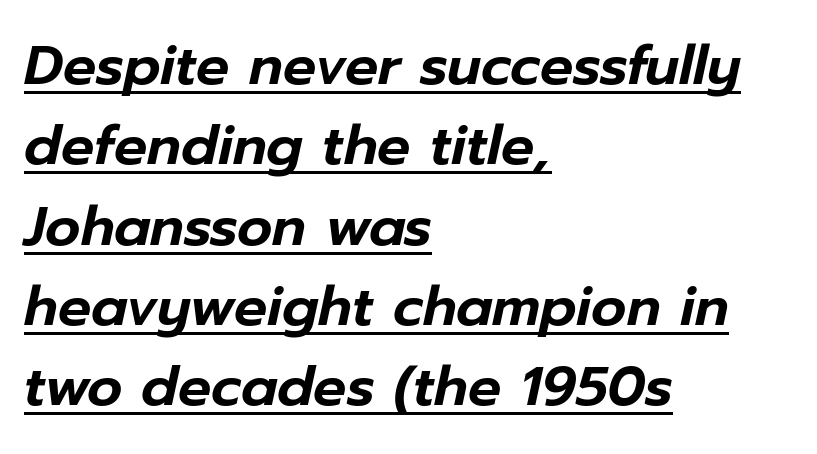
The axis of the letterforms is tilted away from vertical. Do the characters align in a grid? No, the font is proportional. Is the block centered? No — it sits flush against the left margin. Notice how descenders clear the ascenders below comfortably — that's standard leading.
